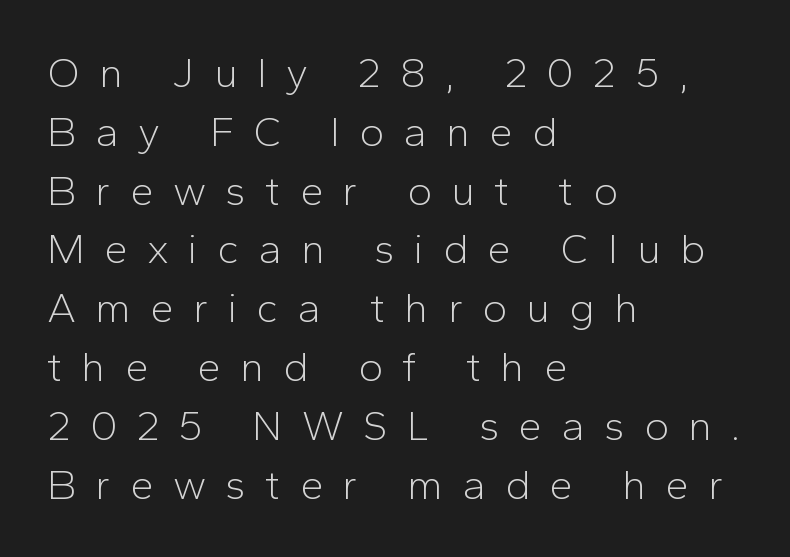
The image shows 42 px light sans-serif type, upright; set left-aligned, normal line spacing (1.4x), unusually wide letter spacing (+0.46 em), not underlined; low stroke contrast and a medium x-height.
